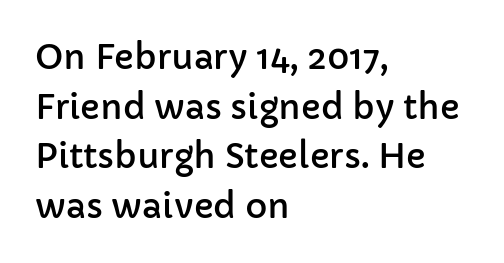
{"serif": "no", "italic": "no", "width": "normal", "stroke_contrast": "low", "x_height": "medium", "monospaced": "no", "underline": "no", "align": "left", "line_spacing": "normal", "line_spacing_ratio": 1.46, "letter_spacing": "normal", "letter_spacing_em": 0.0, "glyph_px": 34}
